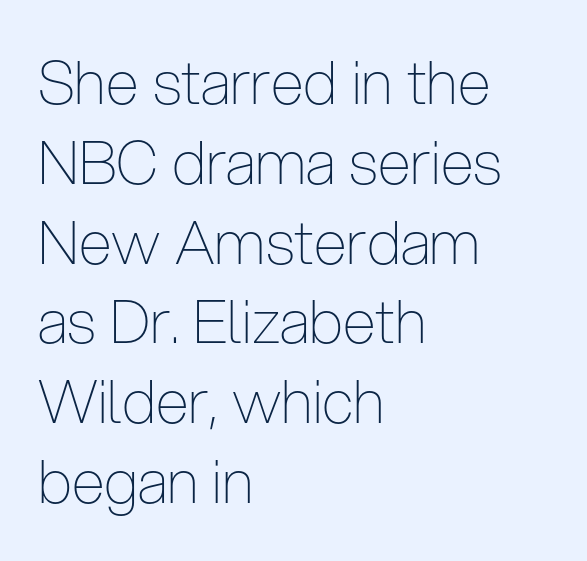
The image shows 60 px thin, condensed sans-serif type, upright; set left-aligned, normal line spacing (1.33x), normal letter spacing, not underlined; low stroke contrast and a medium x-height.
